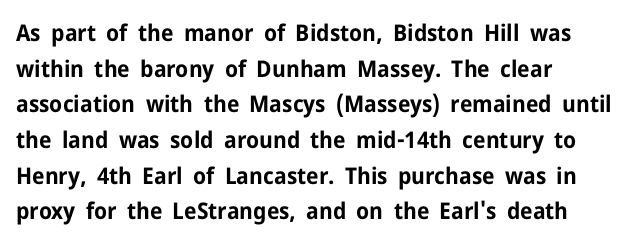
The image shows 23 px bold type, upright; set left-aligned, normal line spacing (1.55x), normal letter spacing, not underlined.
